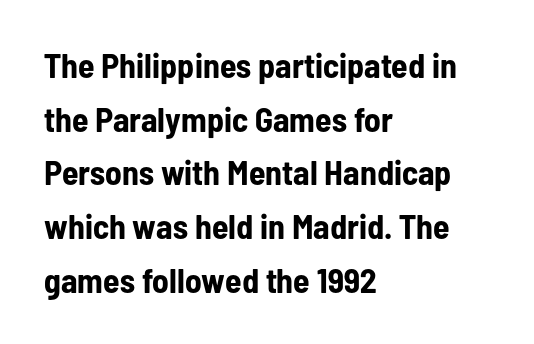
The image shows 34 px bold, condensed sans-serif type, upright; set left-aligned, normal line spacing (1.58x), normal letter spacing, not underlined; low stroke contrast and a medium x-height.
